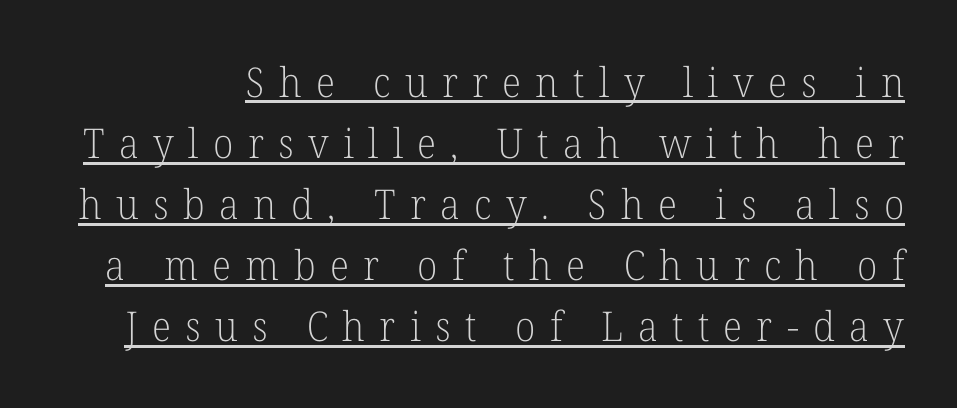
{"serif": "yes", "italic": "no", "bold": "no", "weight": "light", "width": "normal", "stroke_contrast": "low", "x_height": "medium", "monospaced": "no", "underline": "yes", "line_spacing": "normal", "line_spacing_ratio": 1.49, "letter_spacing": "wide", "letter_spacing_em": 0.35, "glyph_px": 41}
